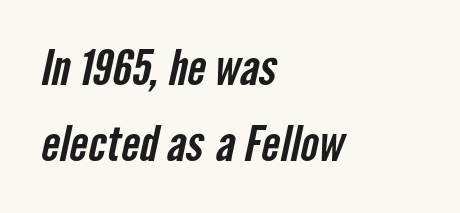
The image shows 49 px condensed sans-serif type; set left-aligned, normal line spacing (1.56x), normal letter spacing, not underlined; low stroke contrast and a medium x-height.
